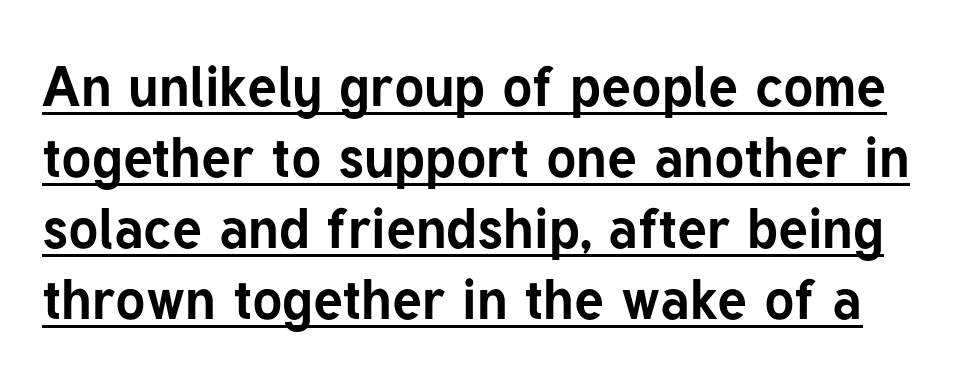
Q: Is the text bold? A: Yes.
Q: Is the text italic (slanted)? A: No, it is upright.
Q: Is the typeface a serif or a sans-serif typeface? A: Sans-serif.
Q: Is the text underlined? A: Yes.
Q: Is the spacing between letters normal or unusually wide? A: Normal.
Q: Is the spacing between lines tight, normal or loose? A: Normal.
Q: Width (condensed, normal, or wide)? A: Normal.
Q: Stroke contrast? A: Low.
Q: x-height? A: Medium.
Q: Monospaced? A: No.
